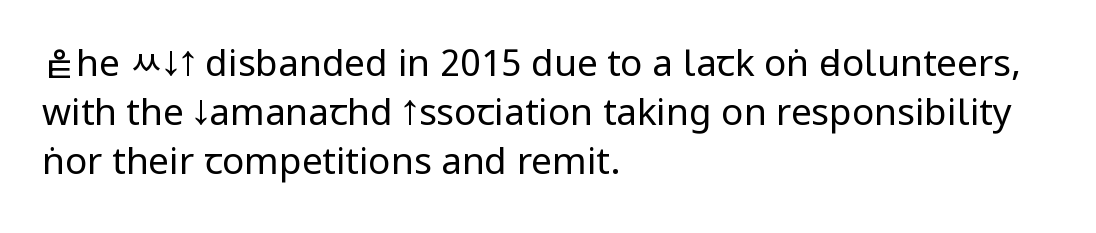
Proportional: the letters do not fall into vertical columns. The glyphs are unaccompanied by any horizontal stroke below them. The typography opts for an upright posture over an oblique one. Nothing heavy about these letters — not bold at all. The characters display no serif detailing; their extremities are plain. How would I describe the line gaps? Plain and ordinary.
